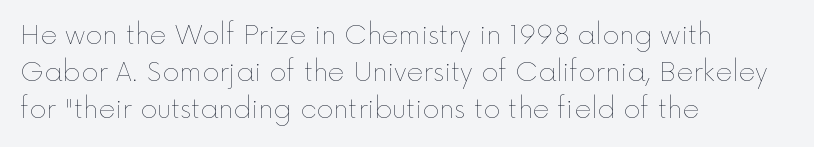
Q: Is the text bold? A: No.
Q: Is the text italic (slanted)? A: No, it is upright.
Q: Is the text underlined? A: No.
Q: How is the paragraph aligned? A: Left-aligned.
Q: Is the spacing between letters normal or unusually wide? A: Normal.
Q: Is the spacing between lines tight, normal or loose? A: Normal.
